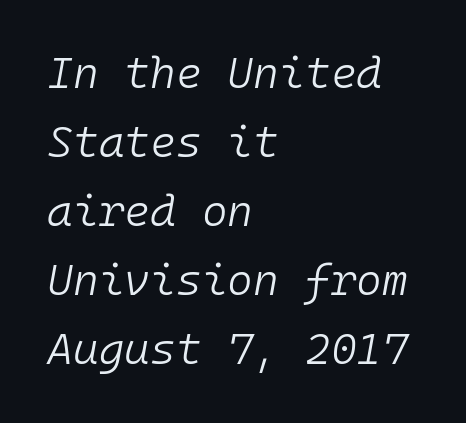
The image shows 44 px light type, italic (leaning right), monospaced; set left-aligned, normal line spacing (1.57x), normal letter spacing, not underlined; low stroke contrast and a medium x-height.
